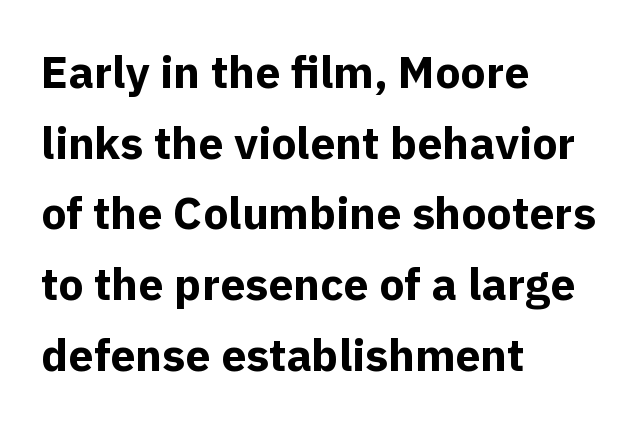
Plenty of ink on the page — the face is bold. The setting favours the left margin, as ordinary paragraphs usually do. This rendering employs a face without finishing strokes, i.e., a sans-serif. Type without underlining. The space between consecutive lines is moderate.
